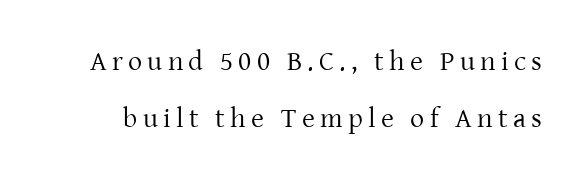
Does the lettering tilt? It doesn't — this is upright. Unlike a clean sans, this face finishes its strokes with serifs. Unbolded letterforms with no extra heft. Think of a printed novel: that variable character pitch is what you see here.
